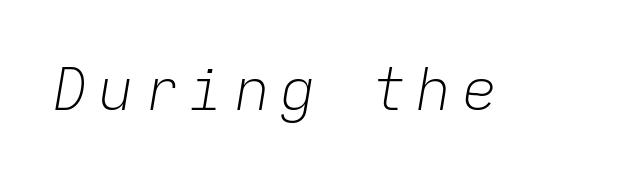
Q: Is the text bold? A: No.
Q: Is the text italic (slanted)? A: Yes, it leans right by about 9 degrees.
Q: Is the text underlined? A: No.
Q: Width (condensed, normal, or wide)? A: Normal.
Q: Stroke contrast? A: Low.
Q: x-height? A: Medium.
Q: Monospaced? A: Yes.
